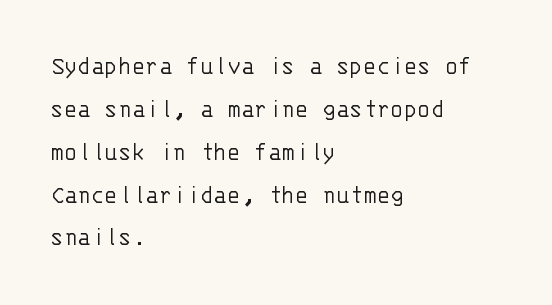
Q: Is the text bold? A: No.
Q: Is the text italic (slanted)? A: No, it is upright.
Q: Is the typeface a serif or a sans-serif typeface? A: Sans-serif.
Q: Is the text underlined? A: No.
Q: How is the paragraph aligned? A: Left-aligned.
Q: Is the spacing between letters normal or unusually wide? A: Normal.
Q: Is the spacing between lines tight, normal or loose? A: Normal.
Q: Width (condensed, normal, or wide)? A: Normal.
Q: Stroke contrast? A: Low.
Q: x-height? A: Large.
Q: Monospaced? A: Yes.
